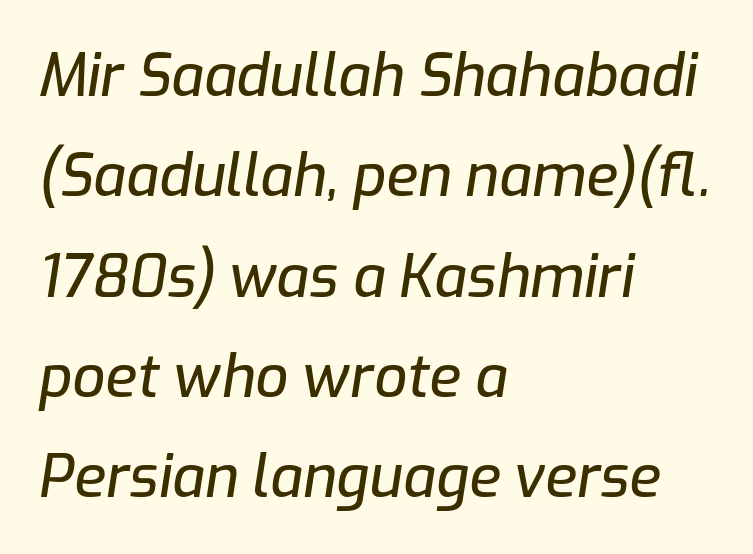
{"italic": "yes", "lean": "right", "slant_degrees": 9, "width": "normal", "stroke_contrast": "low", "x_height": "medium", "monospaced": "no", "underline": "no", "align": "left", "line_spacing_ratio": 1.73, "letter_spacing": "normal", "letter_spacing_em": 0.0, "glyph_px": 58}
